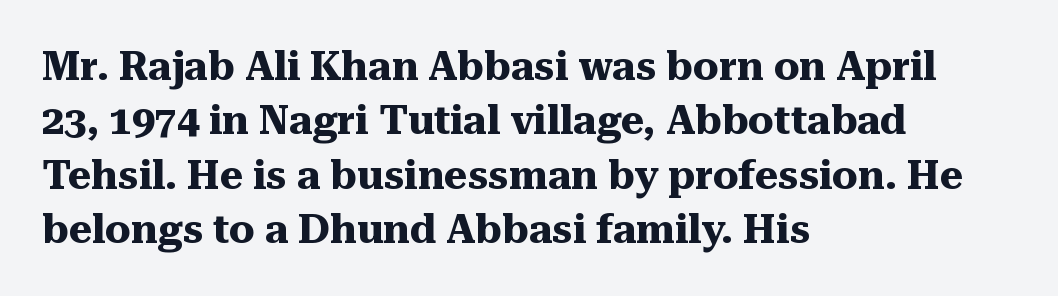
The image shows 40 px heavy serif type, upright; set left-aligned, normal line spacing (1.36x), normal letter spacing, not underlined; medium stroke contrast and a medium x-height.
